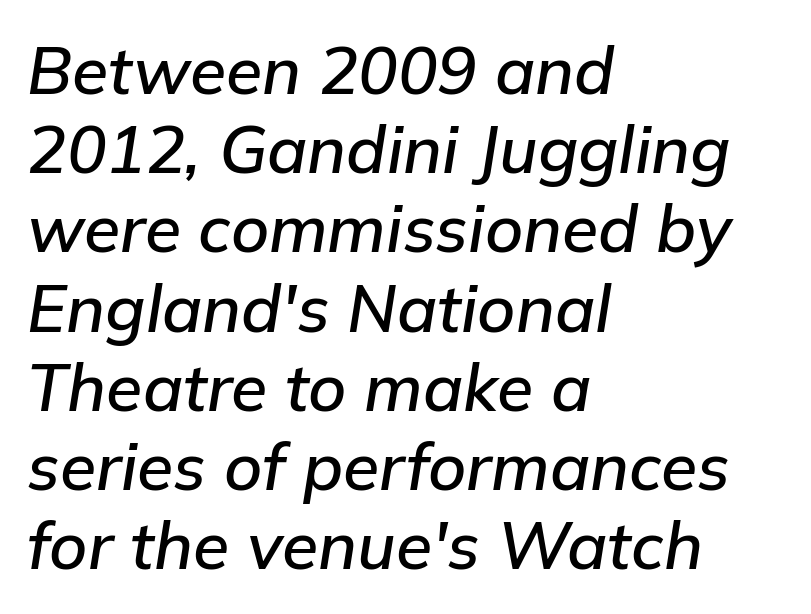
Q: Is the text italic (slanted)? A: Yes, it leans right by about 9 degrees.
Q: Is the text underlined? A: No.
Q: How is the paragraph aligned? A: Left-aligned.
Q: Is the spacing between letters normal or unusually wide? A: Normal.
Q: Width (condensed, normal, or wide)? A: Normal.
Q: Stroke contrast? A: Low.
Q: x-height? A: Medium.
Q: Monospaced? A: No.
